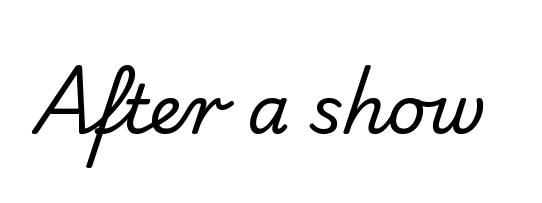
The image shows 68 px regular-weight sans-serif type; set normal letter spacing, not underlined; low stroke contrast and a small x-height.
